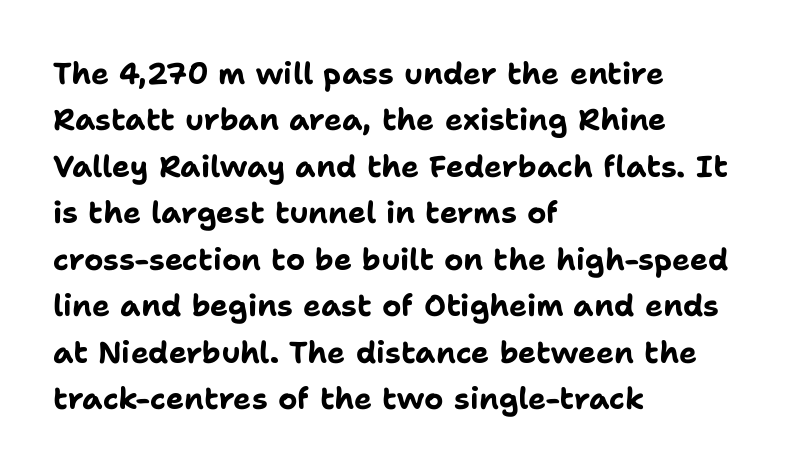
Underline: absent. Heavy, bold letterforms. The text was rendered using a sans face with plain stroke endings. The gaps between neighbouring characters are ordinary and unremarkable. The face used here is proportionally spaced, like ordinary book or web type. Ascenders rise straight up at ninety degrees.
